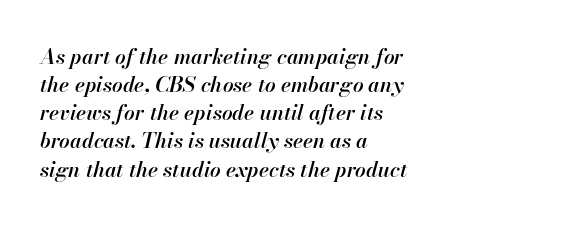
Observe the lean: these are italic letterforms. The letters are semibold — heavier than regular but short of a full bold. The paragraph has a hard left edge and a soft right edge. The type is set solid horizontally, with unmodified tracking.
